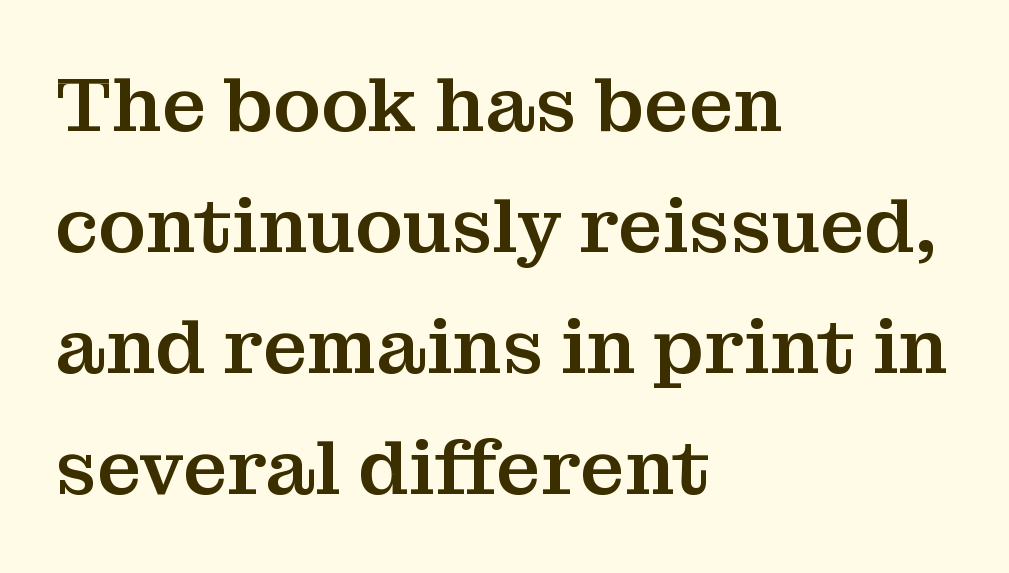
Q: Is the text italic (slanted)? A: No, it is upright.
Q: Is the typeface a serif or a sans-serif typeface? A: Serif.
Q: Is the text underlined? A: No.
Q: How is the paragraph aligned? A: Left-aligned.
Q: Is the spacing between letters normal or unusually wide? A: Normal.
Q: Is the spacing between lines tight, normal or loose? A: Normal.
Q: Width (condensed, normal, or wide)? A: Normal.
Q: Stroke contrast? A: Medium.
Q: x-height? A: Medium.
Q: Monospaced? A: No.
